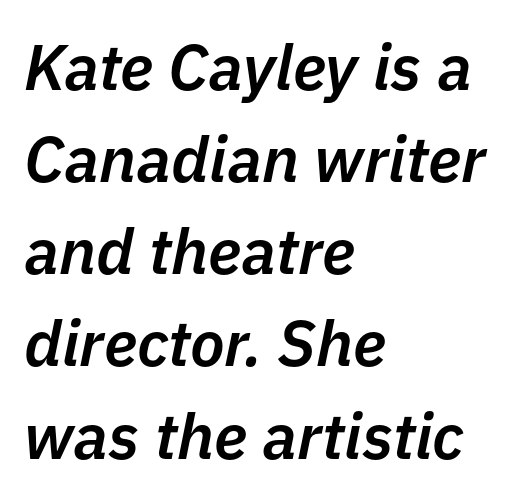
These lines are rendered in a variable-pitch font. The block of text has a typical density, with ordinary space between rows. Set as a demibold, roughly 600 on the weight scale. Underline: absent. The rag falls on the right side of this text block.
